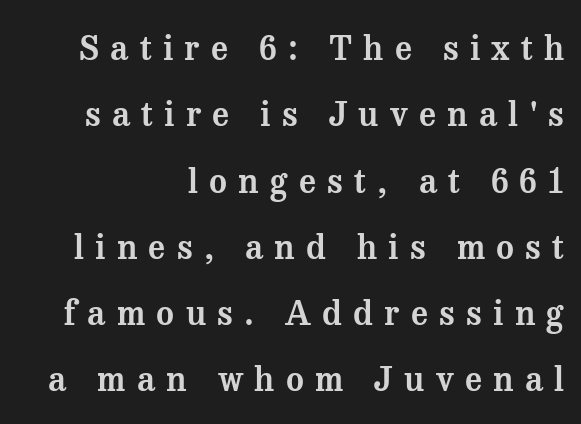
Q: Is the text italic (slanted)? A: No, it is upright.
Q: Is the typeface a serif or a sans-serif typeface? A: Serif.
Q: Is the text underlined? A: No.
Q: How is the paragraph aligned? A: Right-aligned.
Q: Is the spacing between letters normal or unusually wide? A: Unusually wide.
Q: Is the spacing between lines tight, normal or loose? A: Loose.
Q: Width (condensed, normal, or wide)? A: Normal.
Q: Stroke contrast? A: Medium.
Q: x-height? A: Medium.
Q: Monospaced? A: No.
